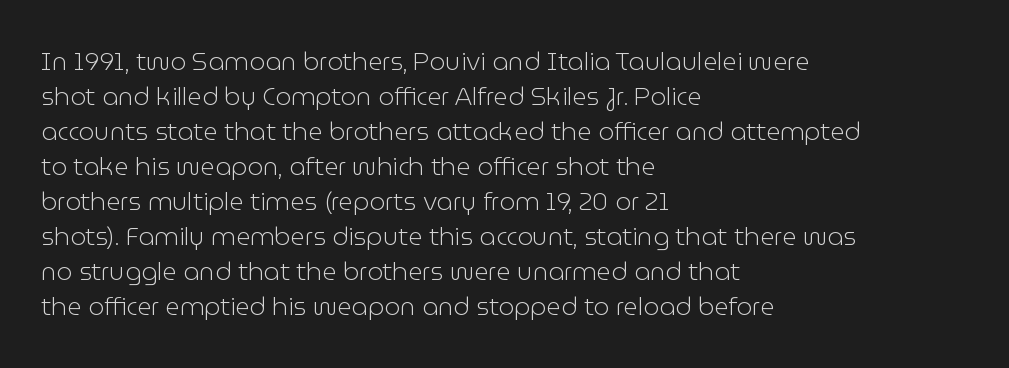
Nobody drew a line under any word here. The passage is arranged the way most books set body copy — flush left. Is the stroke heavy? The answer is a plain regular-or-lighter. Nobody touched the tracking dial on this one. A roman cut, with each character standing at attention. The space between consecutive lines is moderate.
